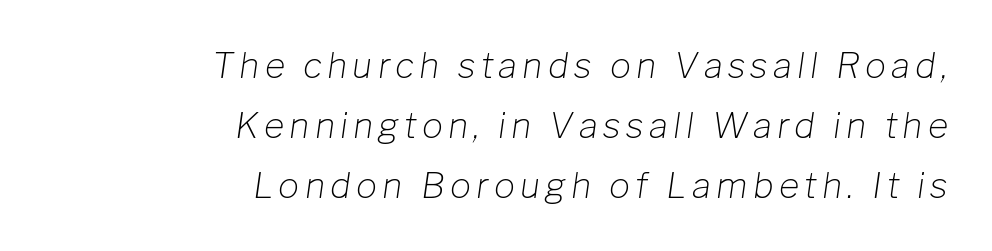
Q: Is the text bold? A: No.
Q: Is the text italic (slanted)? A: Yes, it leans right by about 8 degrees.
Q: Is the text underlined? A: No.
Q: How is the paragraph aligned? A: Right-aligned.
Q: Width (condensed, normal, or wide)? A: Normal.
Q: Stroke contrast? A: Low.
Q: x-height? A: Medium.
Q: Monospaced? A: No.
